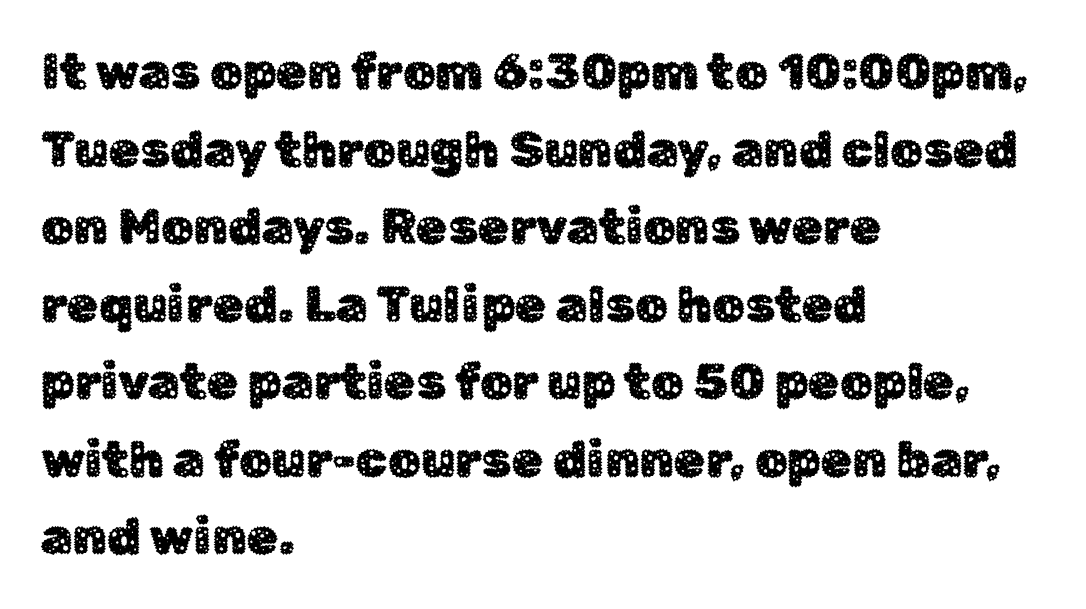
Standard letterfit; no display-style spreading of the glyphs. This sample is left-justified, so line endings fall wherever the words run out. Underline: absent. Is this a fixed-width face? No — the glyphs have proportional, varying widths.
